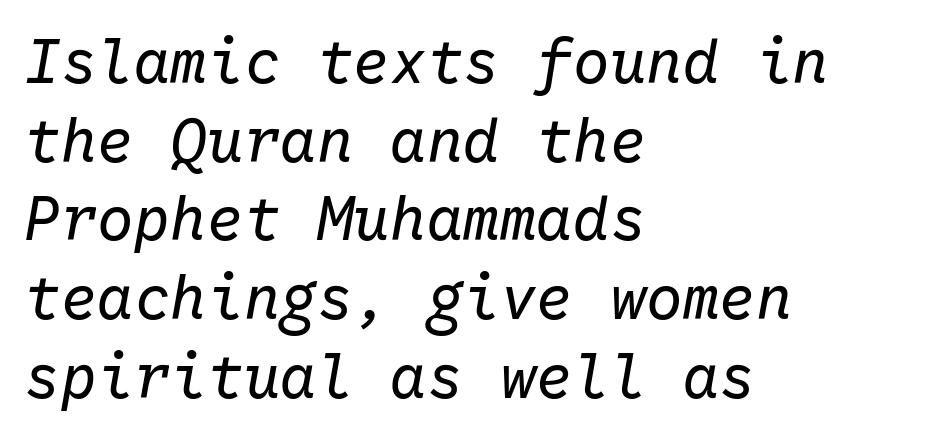
Q: Is the text bold? A: No.
Q: Is the text italic (slanted)? A: Yes, it leans right by about 10 degrees.
Q: Is the text underlined? A: No.
Q: How is the paragraph aligned? A: Left-aligned.
Q: Is the spacing between letters normal or unusually wide? A: Normal.
Q: Is the spacing between lines tight, normal or loose? A: Normal.
Q: Width (condensed, normal, or wide)? A: Normal.
Q: Stroke contrast? A: Low.
Q: x-height? A: Medium.
Q: Monospaced? A: Yes.
